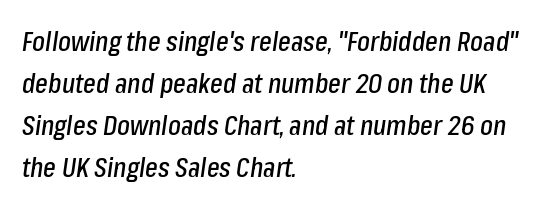
The image shows 27 px text type, italic (leaning right); set left-aligned, normal line spacing (1.56x), normal letter spacing, not underlined.
